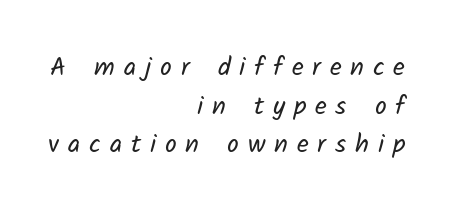
Q: Is the text bold? A: No.
Q: Is the text underlined? A: No.
Q: How is the paragraph aligned? A: Right-aligned.
Q: Is the spacing between letters normal or unusually wide? A: Unusually wide.
Q: Is the spacing between lines tight, normal or loose? A: Normal.
